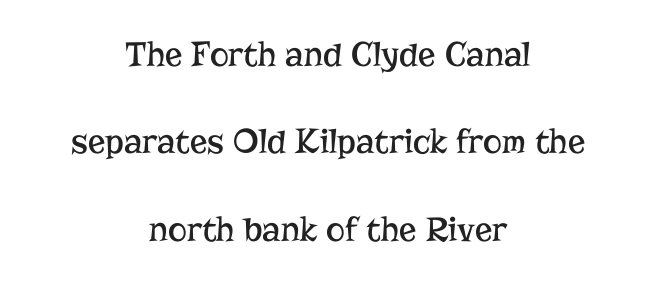
{"serif": "yes", "italic": "no", "bold": "no", "weight": "regular", "width": "normal", "stroke_contrast": "low", "x_height": "medium", "monospaced": "no", "underline": "no", "align": "center", "line_spacing": "loose", "line_spacing_ratio": 2.43, "letter_spacing": "normal", "letter_spacing_em": 0.0, "glyph_px": 36}
